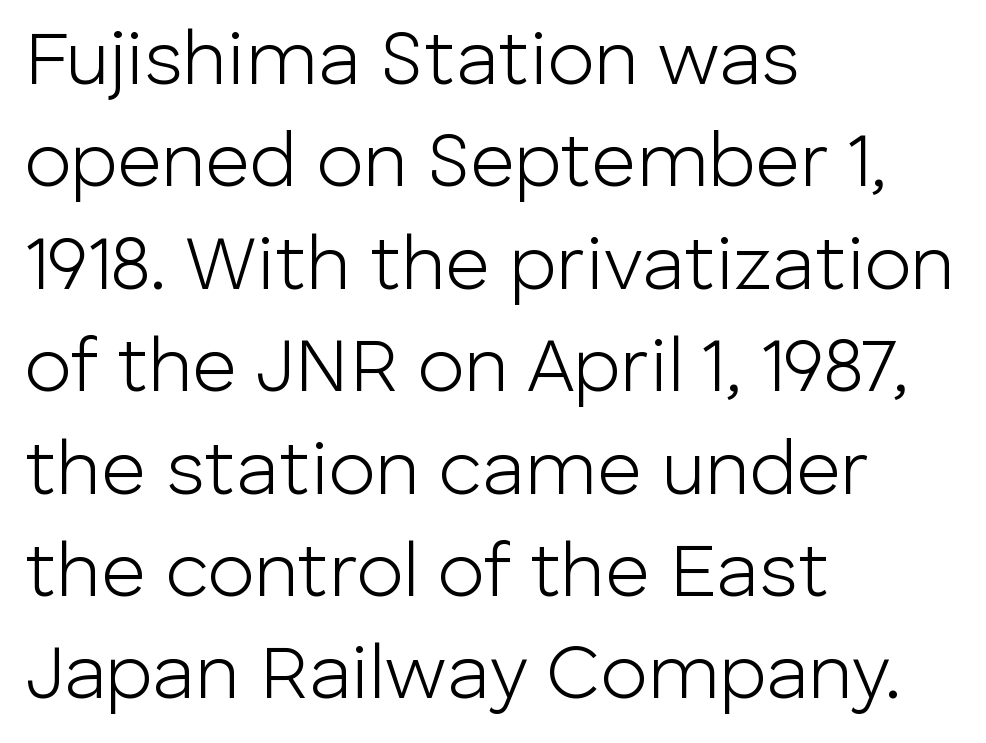
The image shows 77 px light sans-serif type, upright; set left-aligned, normal line spacing (1.33x), normal letter spacing, not underlined; low stroke contrast and a medium x-height.
